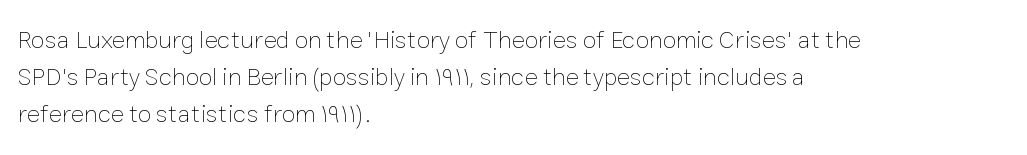
{"italic": "no", "bold": "no", "underline": "no", "align": "left", "line_spacing": "normal", "line_spacing_ratio": 1.48, "letter_spacing": "normal", "letter_spacing_em": 0.0, "glyph_px": 25}
